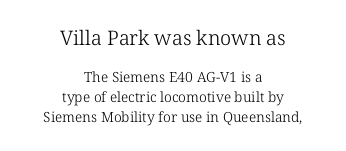
The image shows 20 px text type, upright; set centered, normal line spacing (1.42x), normal letter spacing, not underlined; the first (top) block is 1.43x larger.
